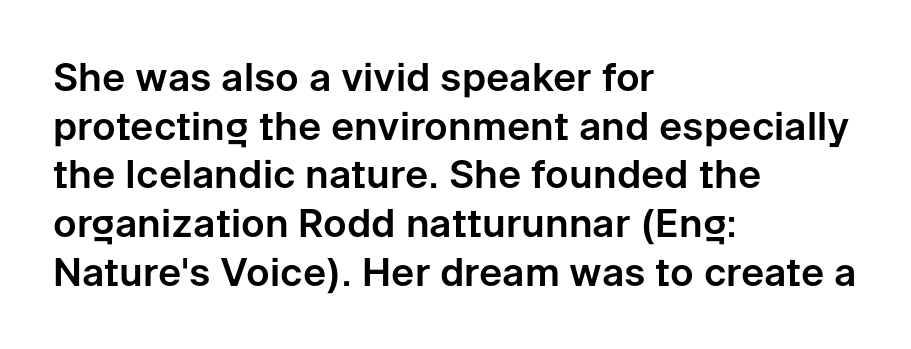
Q: Is the text italic (slanted)? A: No, it is upright.
Q: Is the typeface a serif or a sans-serif typeface? A: Sans-serif.
Q: Is the text underlined? A: No.
Q: How is the paragraph aligned? A: Left-aligned.
Q: Is the spacing between letters normal or unusually wide? A: Normal.
Q: Is the spacing between lines tight, normal or loose? A: Normal.
Q: Width (condensed, normal, or wide)? A: Normal.
Q: Stroke contrast? A: Low.
Q: x-height? A: Medium.
Q: Monospaced? A: No.
